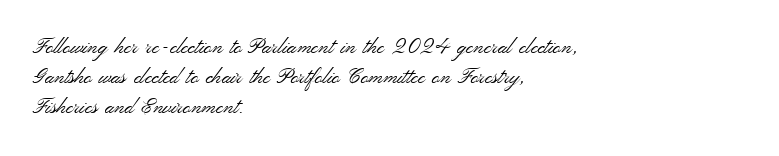
The image shows 21 px text type; set left-aligned, normal line spacing (1.42x), normal letter spacing, not underlined.
